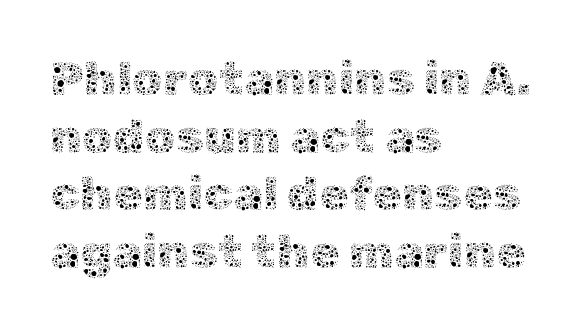
Q: Is the text bold? A: No.
Q: Is the text italic (slanted)? A: No, it is upright.
Q: Is the text underlined? A: No.
Q: How is the paragraph aligned? A: Left-aligned.
Q: Is the spacing between letters normal or unusually wide? A: Normal.
Q: Width (condensed, normal, or wide)? A: Normal.
Q: x-height? A: Medium.
Q: Monospaced? A: No.
